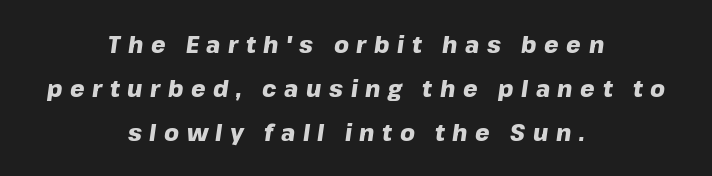
The foot of each line stays bare and open. The setting favours the middle, as headings and verse often do. Tall strokes in this sample are angled rather than plumb. How heavy is the stroke? Heavy — this is a bold. Someone cranked the tracking dial way up on this one.
